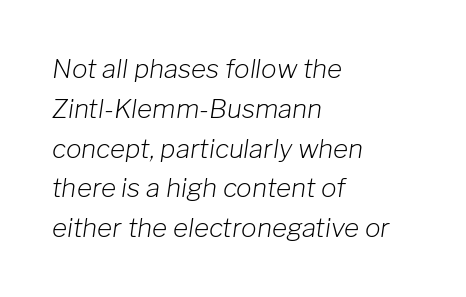
Q: Is the text bold? A: No.
Q: Is the text italic (slanted)? A: Yes, it leans right by about 8 degrees.
Q: Is the text underlined? A: No.
Q: How is the paragraph aligned? A: Left-aligned.
Q: Is the spacing between letters normal or unusually wide? A: Normal.
Q: Is the spacing between lines tight, normal or loose? A: Normal.
